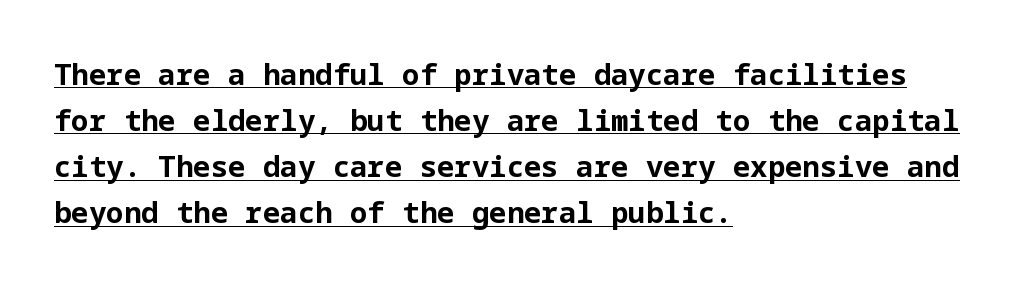
{"serif": "no", "italic": "no", "bold": "yes", "weight": "bold", "width": "normal", "stroke_contrast": "low", "x_height": "medium", "underline": "yes", "align": "left", "line_spacing": "normal", "line_spacing_ratio": 1.59, "letter_spacing": "normal", "letter_spacing_em": 0.0, "glyph_px": 29}
